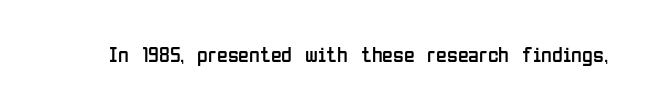
The image shows 22 px text type, upright; set normal letter spacing, not underlined.
